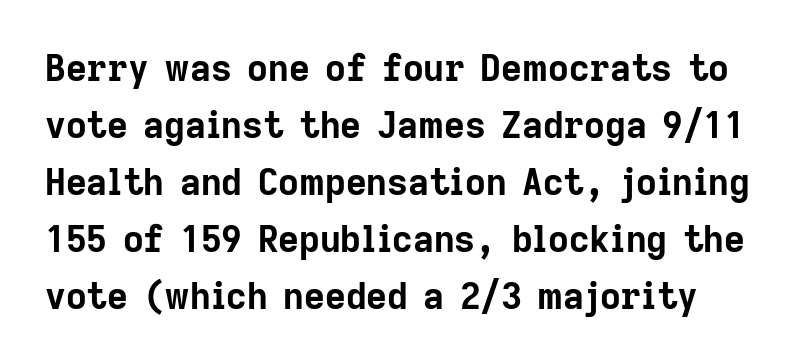
Letters rest on an invisible, unmarked baseline. Nobody touched the tracking dial on this one. A typesetter would call this proportional, since set widths differ per character. Typographic density is high because the face is bold.
